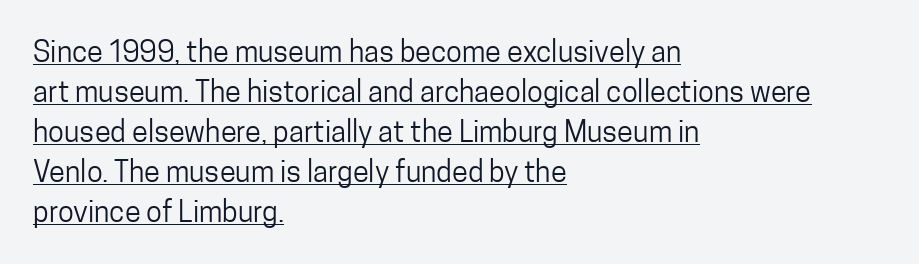
Q: Is the text bold? A: No.
Q: Is the text italic (slanted)? A: No, it is upright.
Q: Is the typeface a serif or a sans-serif typeface? A: Sans-serif.
Q: Is the text underlined? A: Yes.
Q: How is the paragraph aligned? A: Left-aligned.
Q: Is the spacing between letters normal or unusually wide? A: Normal.
Q: Is the spacing between lines tight, normal or loose? A: Normal.
Q: Width (condensed, normal, or wide)? A: Condensed.
Q: Stroke contrast? A: Low.
Q: x-height? A: Medium.
Q: Monospaced? A: No.
